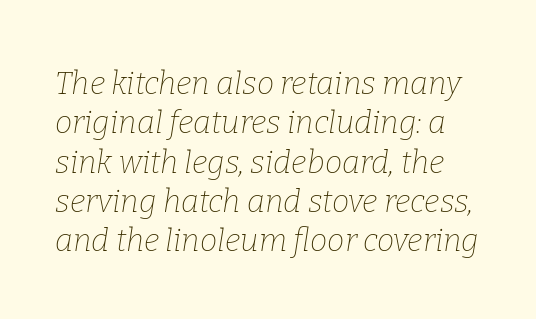
The text carries the slant typical of an italic or oblique font. Any mark beneath the type? The region is blank. This is serif lettering, the kind often seen in printed books. Tracking value appears to be zero — textbook default spacing. Summary of weight: not heavy and not bold. The letters advance in unequal steps, a hallmark of proportional type.
